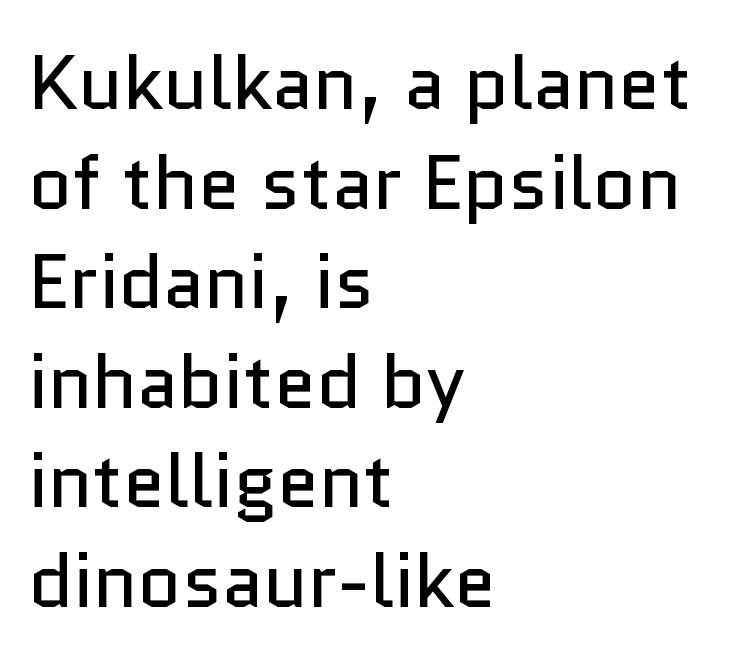
Varying glyph widths throughout — classic text-font behaviour. The letterforms sit at book weight or below. Vertical spacing — default. Line starts are locked; line ends wander. The gaps between neighbouring characters are ordinary and unremarkable.
